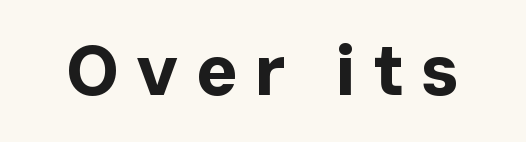
The image shows 71 px bold sans-serif type, upright; set unusually wide letter spacing (+0.23 em), not underlined; low stroke contrast and a medium x-height.
